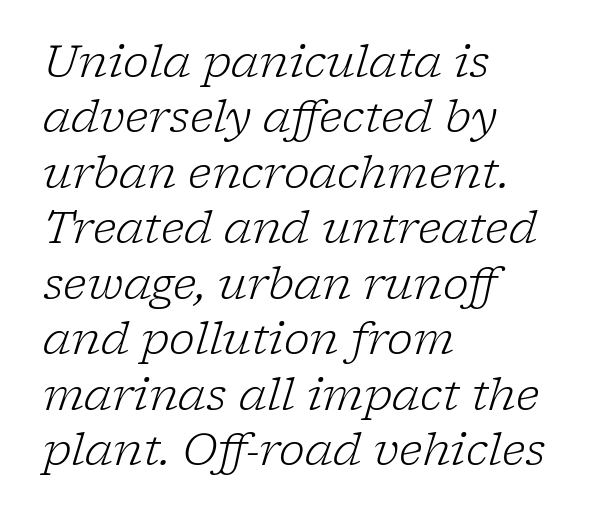
The image shows 44 px light serif type, italic (leaning right); set left-aligned, normal line spacing (1.26x), normal letter spacing, not underlined; low stroke contrast and a medium x-height.
